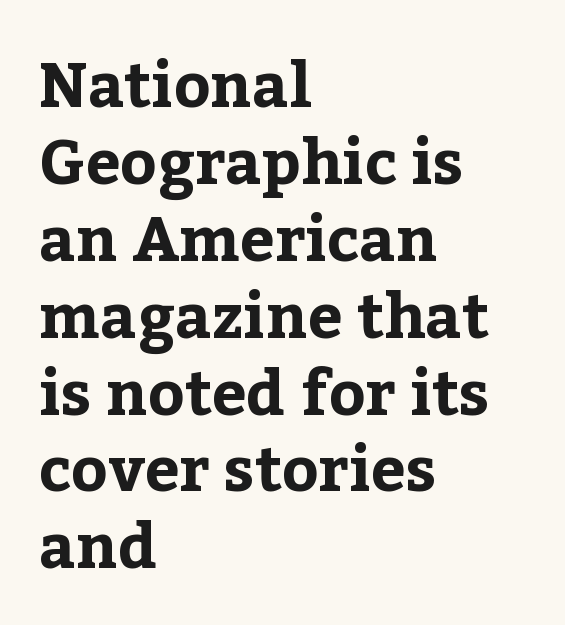
{"serif": "yes", "italic": "no", "bold": "yes", "weight": "bold", "width": "normal", "stroke_contrast": "low", "x_height": "medium", "monospaced": "no", "underline": "no", "align": "left", "line_spacing_ratio": 1.24, "letter_spacing": "normal", "letter_spacing_em": 0.0, "glyph_px": 62}
